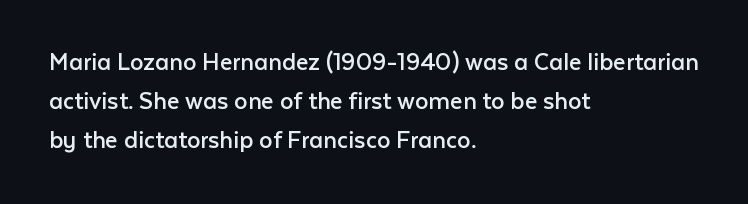
{"italic": "no", "bold": "no", "underline": "no", "align": "left", "line_spacing": "normal", "line_spacing_ratio": 1.44, "letter_spacing": "normal", "letter_spacing_em": 0.0, "glyph_px": 27}
